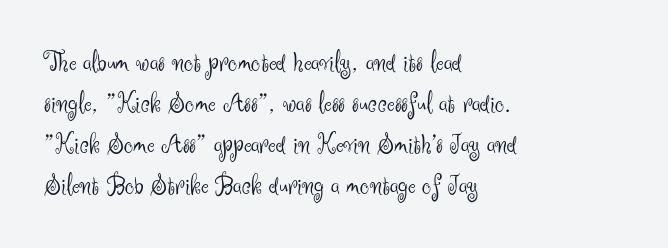
{"serif": "no", "italic": "no", "bold": "no", "weight": "light", "width": "normal", "stroke_contrast": "medium", "x_height": "small", "monospaced": "no", "underline": "no", "align": "left", "line_spacing": "normal", "line_spacing_ratio": 1.41, "letter_spacing": "normal", "letter_spacing_em": 0.0, "glyph_px": 29}
